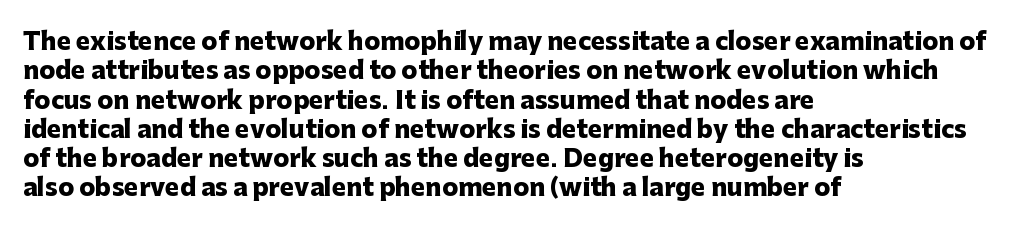
Check the space under the baseline: it is left empty. Words appear dense and cohesive because spacing is normal. Summary of weight: heavy, a full bold. Caption: multi-line text, flush left, ragged right.
